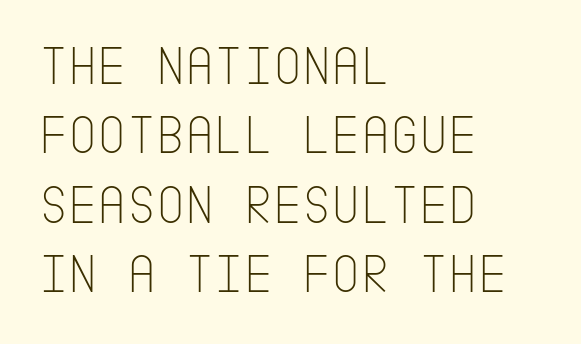
The axis of the letterforms is exactly vertical. Are there feet on the stems? There aren't — it's a sans. Is the letter spacing exaggerated? No — it looks like the ordinary default. The zone under the glyphs is completely vacant.
